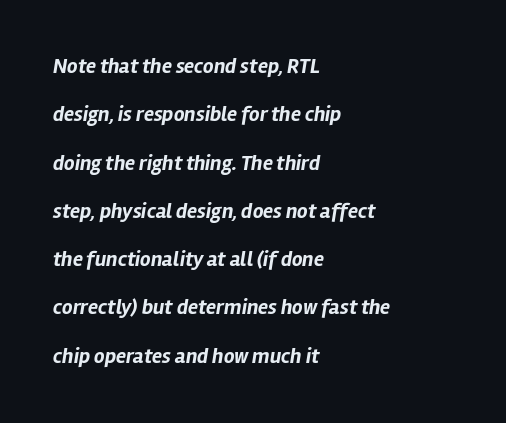
{"italic": "yes", "lean": "right", "slant_degrees": 12, "bold": "yes", "underline": "no", "align": "left", "line_spacing": "loose", "line_spacing_ratio": 2.3, "letter_spacing": "normal", "letter_spacing_em": 0.0, "glyph_px": 21}
